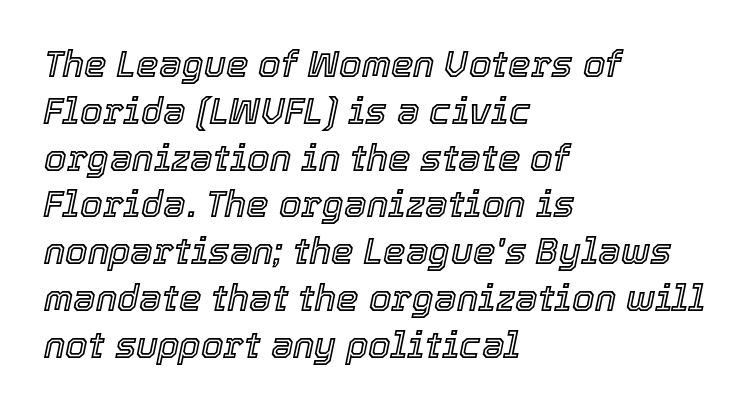
Italic? Definitely — the glyphs are oblique. Observe the ordinary spacing: letters are neighbours, not strangers. A typesetter would call this proportional, since set widths differ per character. This rendering features lettering with no underline. The lines sit at an ordinary, default distance from one another.
